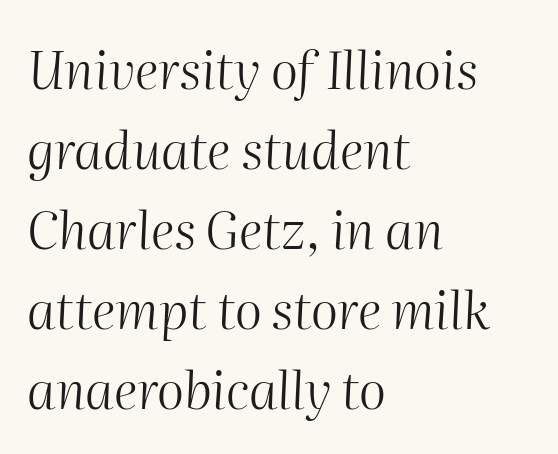
The image shows 52 px light type, italic (leaning right); set left-aligned, normal line spacing (1.54x), normal letter spacing, not underlined; medium stroke contrast and a medium x-height.
